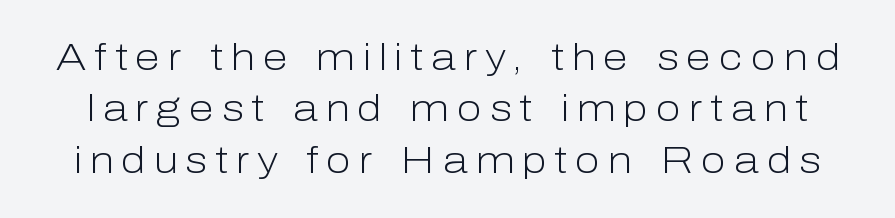
No italicization has been applied; the sample stays upright. The rendering uses natural spacing where letterforms have individual widths. The letters are spread apart with noticeably loose tracking. Whoever set this chose a conventional vertical rhythm. No letter is thick-stroked: the sample isn't bold. Serifs: no, the terminals of the letterforms are clean.
